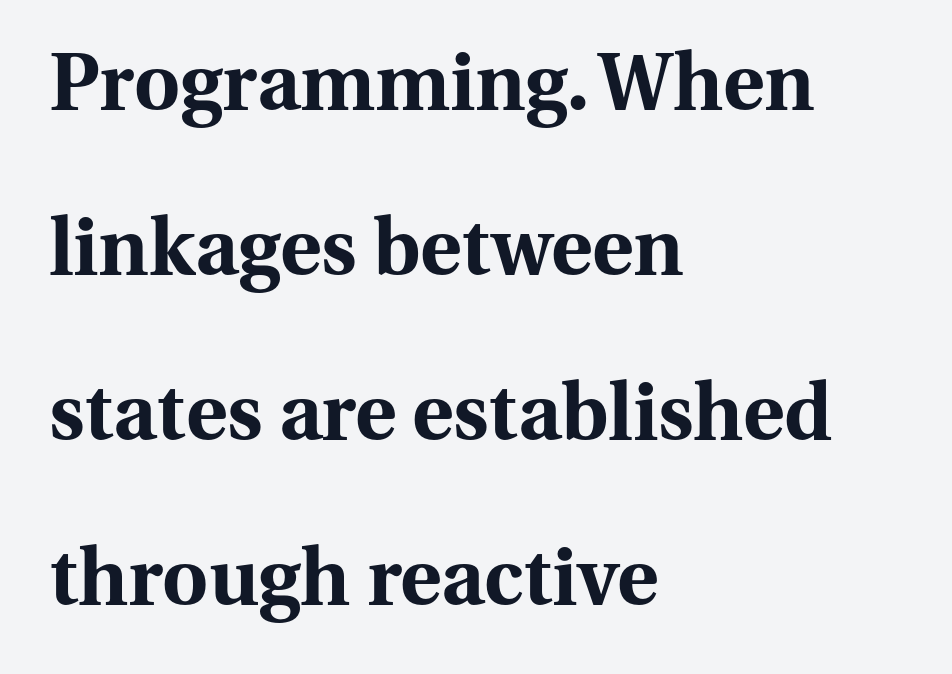
Q: Is the text bold? A: Yes.
Q: Is the text italic (slanted)? A: No, it is upright.
Q: Is the typeface a serif or a sans-serif typeface? A: Serif.
Q: Is the text underlined? A: No.
Q: How is the paragraph aligned? A: Left-aligned.
Q: Is the spacing between letters normal or unusually wide? A: Normal.
Q: Is the spacing between lines tight, normal or loose? A: Loose.
Q: Width (condensed, normal, or wide)? A: Normal.
Q: Stroke contrast? A: Medium.
Q: x-height? A: Medium.
Q: Monospaced? A: No.
